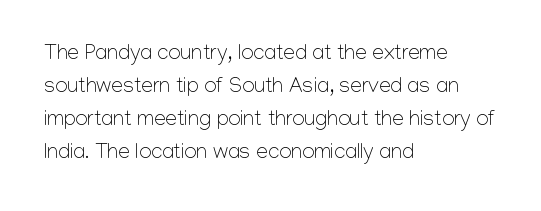
The image shows 21 px text type, upright; set left-aligned, normal line spacing (1.57x), normal letter spacing, not underlined.
